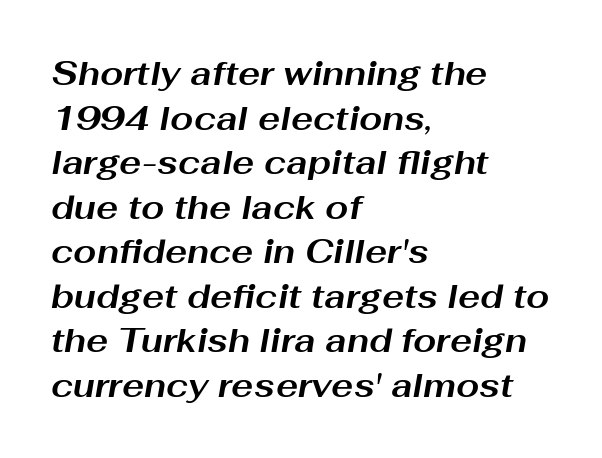
{"italic": "yes", "lean": "right", "slant_degrees": 10, "bold": "yes", "weight": "bold", "width": "wide", "stroke_contrast": "medium", "x_height": "medium", "monospaced": "no", "underline": "no", "align": "left", "line_spacing": "normal", "line_spacing_ratio": 1.35, "letter_spacing": "normal", "letter_spacing_em": 0.0, "glyph_px": 33}
